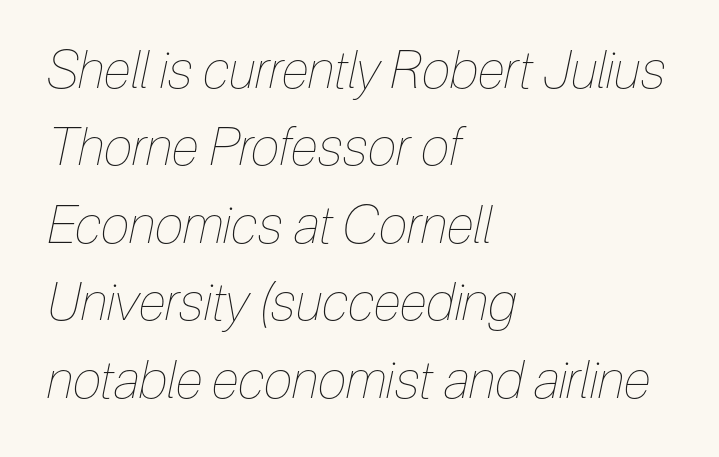
The image shows 52 px thin, condensed type, italic (leaning right); set left-aligned, normal line spacing (1.49x), normal letter spacing, not underlined; low stroke contrast and a medium x-height.
